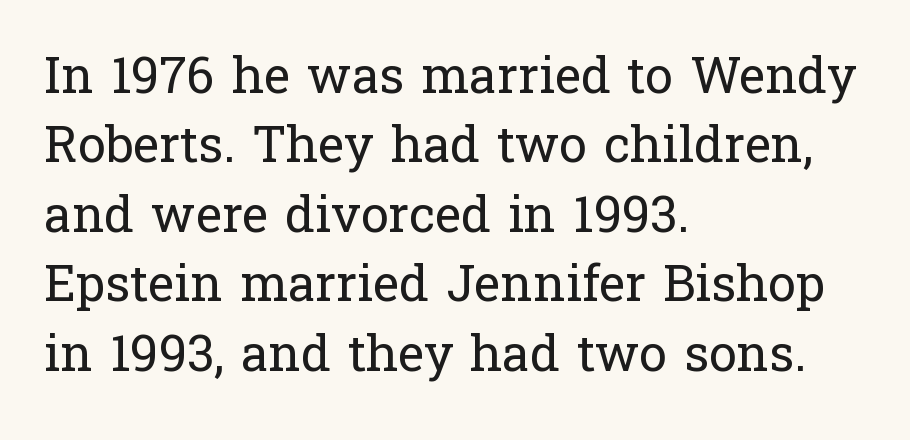
{"serif": "yes", "italic": "no", "bold": "no", "weight": "regular", "width": "normal", "stroke_contrast": "low", "x_height": "medium", "monospaced": "no", "underline": "no", "align": "left", "line_spacing": "normal", "line_spacing_ratio": 1.39, "letter_spacing": "normal", "letter_spacing_em": 0.0, "glyph_px": 50}
